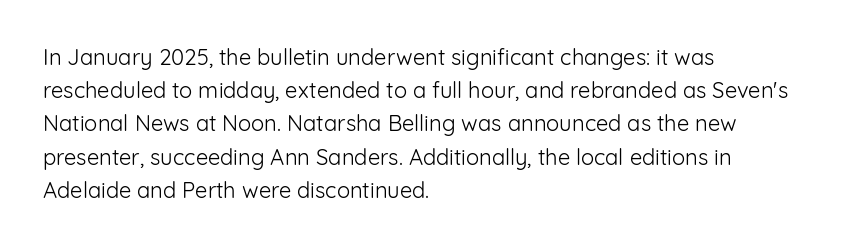
{"italic": "no", "bold": "no", "underline": "no", "align": "left", "line_spacing": "normal", "line_spacing_ratio": 1.51, "letter_spacing": "normal", "letter_spacing_em": 0.0, "glyph_px": 22}
